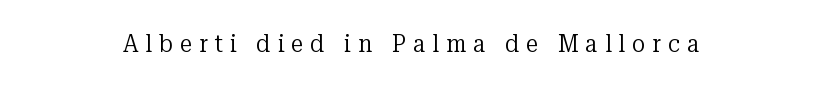
Descender tails drop into unmarked territory. Characters remain perfectly vertical along every line. Weight: not bold — regular or lighter. The rendering inserts visible extra space after every character.
